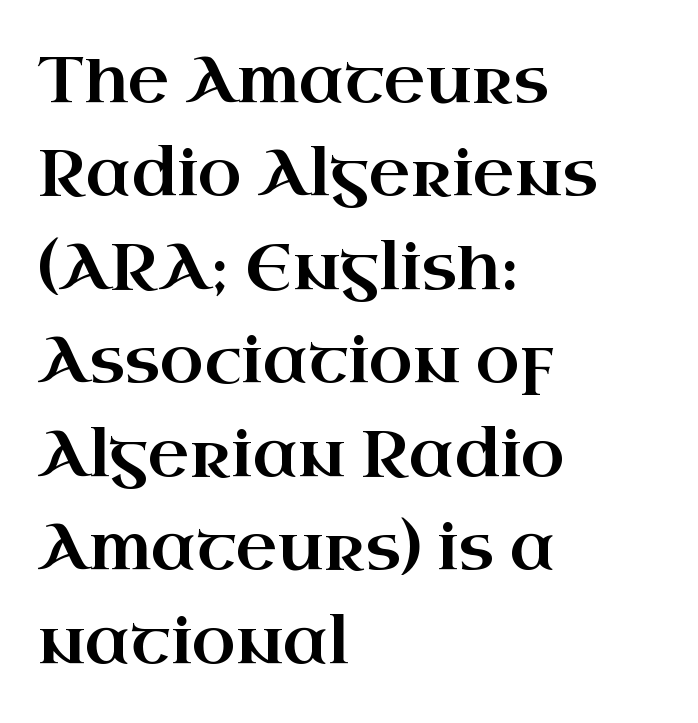
{"serif": "yes", "italic": "no", "width": "wide", "stroke_contrast": "high", "x_height": "small", "monospaced": "no", "underline": "no", "align": "left", "line_spacing": "normal", "line_spacing_ratio": 1.46, "letter_spacing": "normal", "letter_spacing_em": 0.0, "glyph_px": 64}
